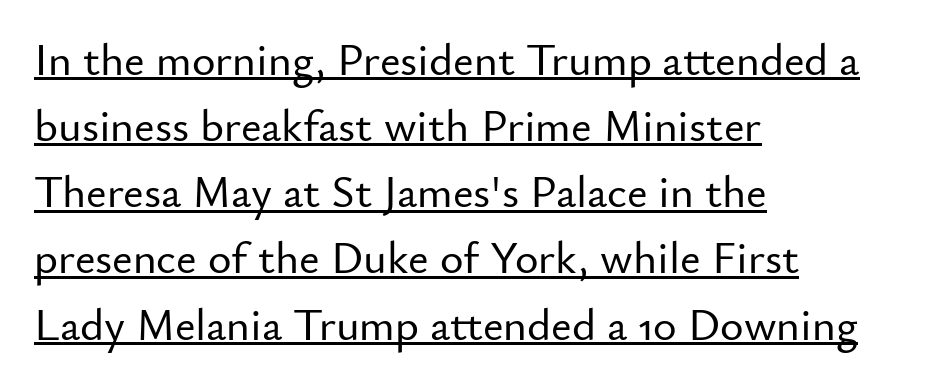
{"serif": "no", "italic": "no", "width": "normal", "stroke_contrast": "low", "x_height": "small", "monospaced": "no", "underline": "yes", "align": "left", "line_spacing": "normal", "line_spacing_ratio": 1.47, "letter_spacing": "normal", "letter_spacing_em": 0.0, "glyph_px": 45}
